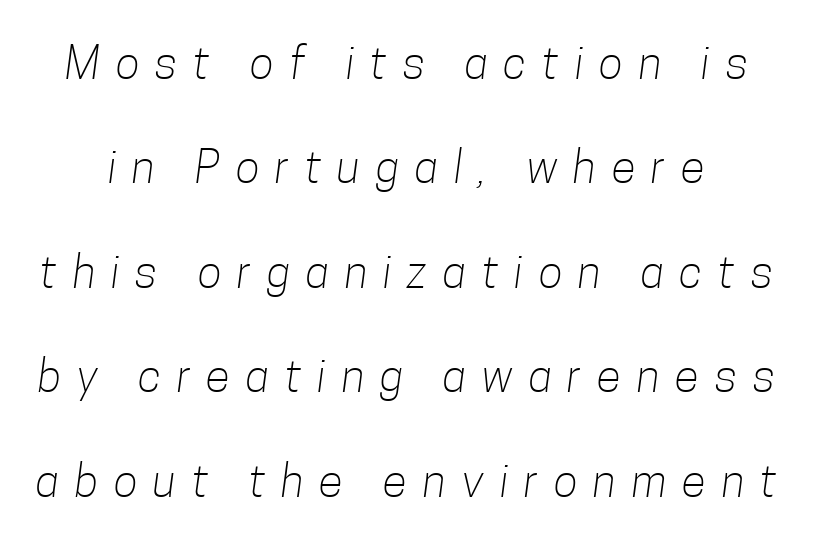
The image shows 45 px light, condensed sans-serif type; set loose line spacing (2.32x), unusually wide letter spacing (+0.35 em), not underlined; low stroke contrast and a medium x-height.
